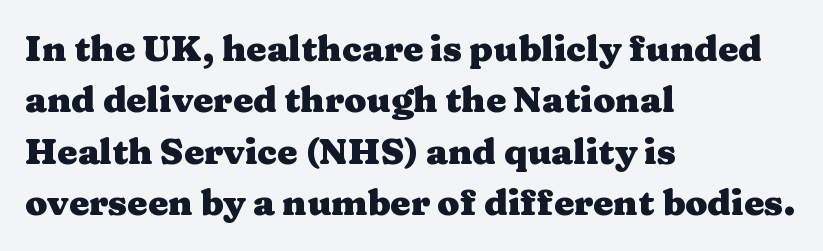
The image shows 36 px heavy, wide serif type, upright; set left-aligned, normal line spacing (1.43x), normal letter spacing, not underlined; medium stroke contrast and a medium x-height.
